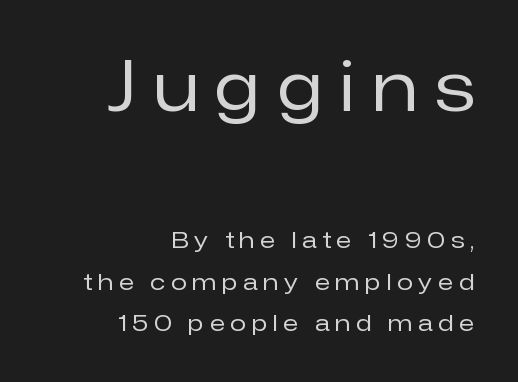
The image shows 69 px regular-weight sans-serif type, upright; set right-aligned, line spacing 1.82x, unusually wide letter spacing (+0.25 em), not underlined; the first (top) block is 3.0x larger; low stroke contrast and a medium x-height.
